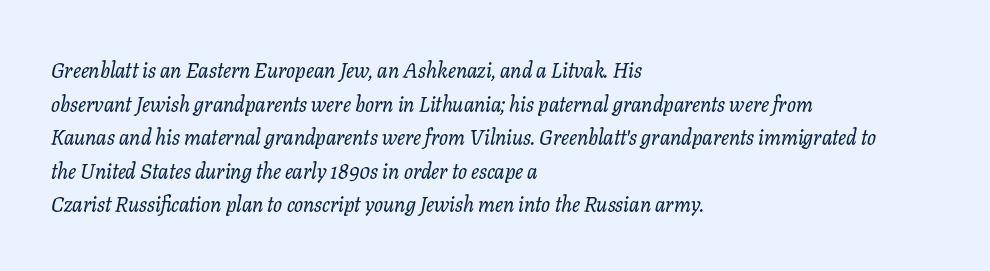
Q: Is the text italic (slanted)? A: Yes, it leans right by about 11 degrees.
Q: Is the text underlined? A: No.
Q: How is the paragraph aligned? A: Left-aligned.
Q: Is the spacing between letters normal or unusually wide? A: Normal.
Q: Is the spacing between lines tight, normal or loose? A: Normal.
